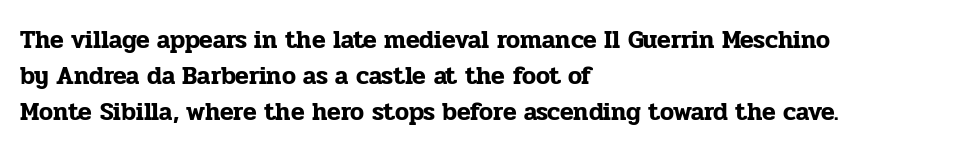
The image shows 25 px text type, upright; set left-aligned, normal line spacing (1.44x), normal letter spacing, not underlined.
